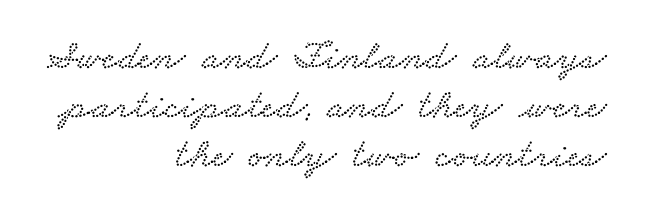
Characters follow at the spacing the type designer built in. Observe the serifs anchoring each vertical stroke in this sample. Underline: absent. This sample has the flowing, uneven cadence of proportional lettering. Line endings align vertically; line beginnings do not.
